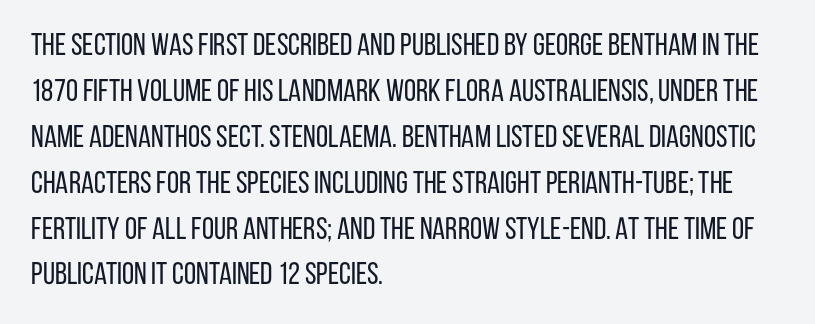
The image shows 31 px regular-weight, condensed sans-serif type, upright; set left-aligned, normal line spacing (1.48x), normal letter spacing, not underlined; low stroke contrast and a large x-height.
